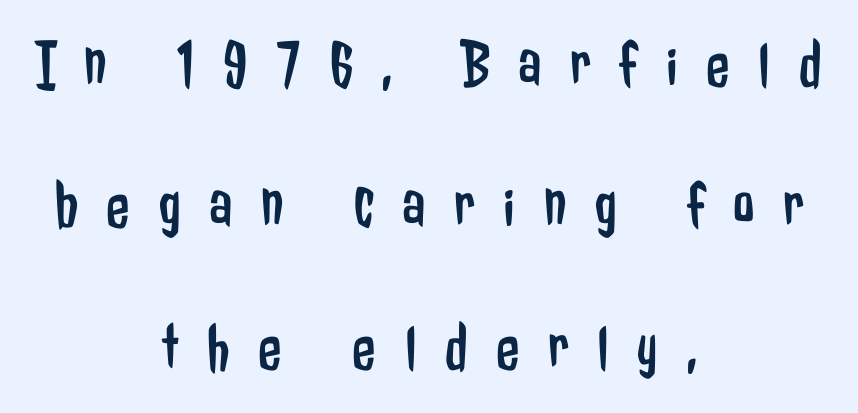
The image shows 68 px regular-weight, condensed sans-serif type, upright; set centered, loose line spacing (2.08x), unusually wide letter spacing (+0.42 em), not underlined; low stroke contrast and a medium x-height.
